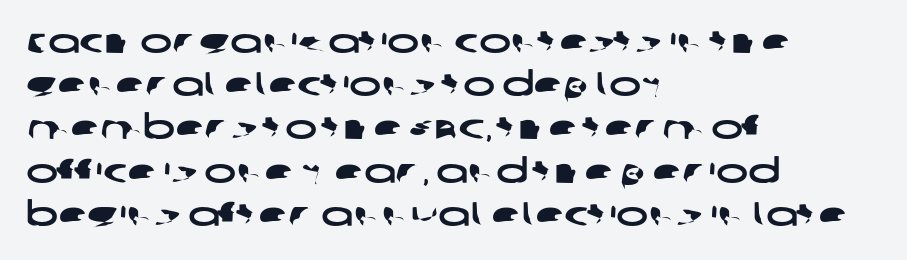
Spacing verdict: proportional, widths tailored to each character. Letters rest on an invisible, unmarked baseline. This sample is left-justified, so line endings fall wherever the words run out. Serifs: no, the terminals of the letterforms are clean. Compared with typical paragraphs, the rows here are spaced about the same. What stands out about the letter spacing? Nothing — it is the standard amount.
